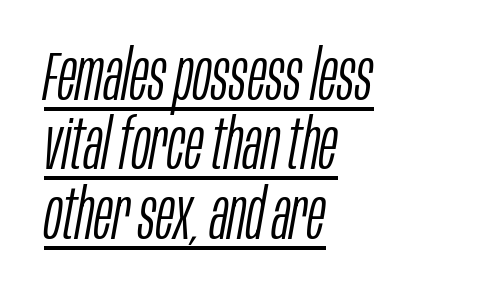
{"italic": "yes", "lean": "right", "slant_degrees": 10, "bold": "no", "weight": "light", "width": "condensed", "stroke_contrast": "low", "x_height": "large", "monospaced": "no", "underline": "yes", "align": "left", "line_spacing": "tight", "line_spacing_ratio": 0.99, "letter_spacing": "normal", "letter_spacing_em": 0.0, "glyph_px": 70}
